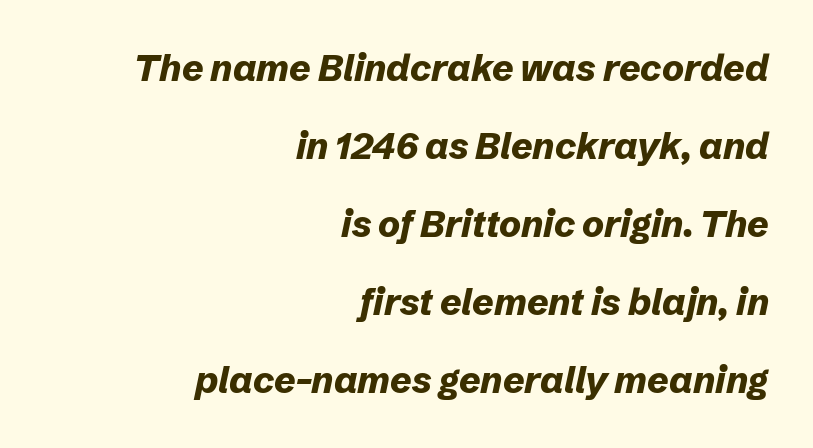
Q: Is the text bold? A: Yes.
Q: Is the text italic (slanted)? A: Yes, it leans right by about 12 degrees.
Q: Is the text underlined? A: No.
Q: How is the paragraph aligned? A: Right-aligned.
Q: Is the spacing between letters normal or unusually wide? A: Normal.
Q: Is the spacing between lines tight, normal or loose? A: Loose.
Q: Width (condensed, normal, or wide)? A: Normal.
Q: Stroke contrast? A: Low.
Q: x-height? A: Medium.
Q: Monospaced? A: No.
